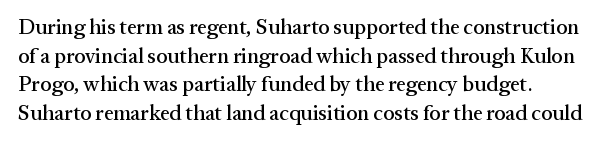
The image shows 21 px text type, upright; set left-aligned, normal line spacing (1.36x), normal letter spacing, not underlined.
